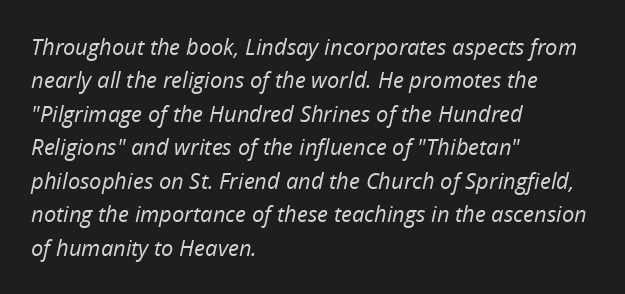
{"italic": "yes", "lean": "right", "slant_degrees": 12, "bold": "no", "underline": "no", "align": "left", "line_spacing": "normal", "line_spacing_ratio": 1.52, "letter_spacing": "normal", "letter_spacing_em": 0.0, "glyph_px": 22}
